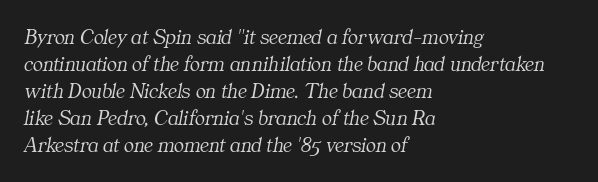
Observe the ordinary spacing: letters are neighbours, not strangers. Reading down the column, the eye jumps a familiar distance to each next line. The strokes carry an ordinary text weight at most. The lines are quadded left. The strip under each line holds only bare page. This is oblique type, the kind used for emphasis or titles.
